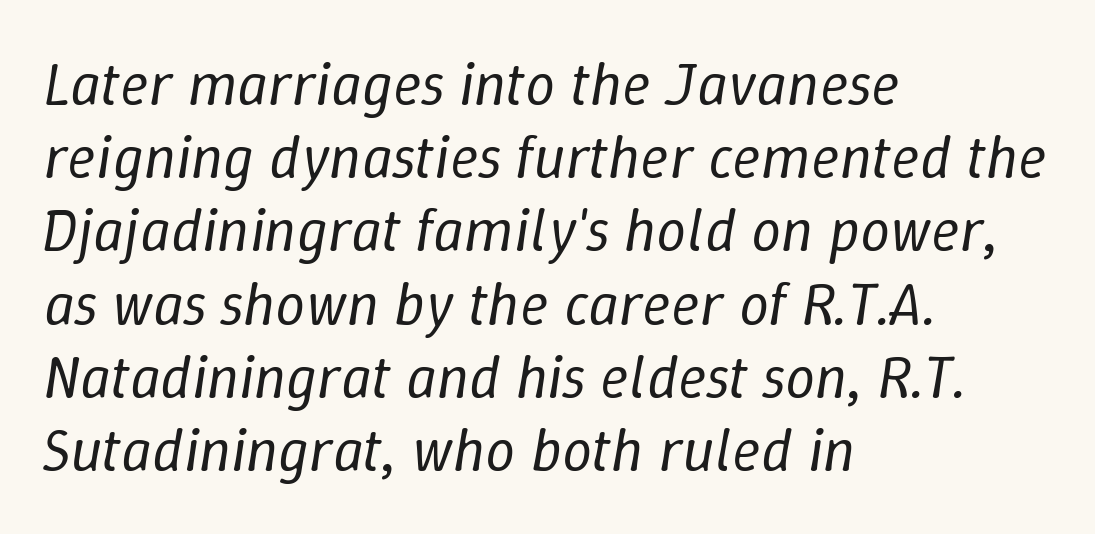
Q: Is the text bold? A: No.
Q: Is the text italic (slanted)? A: Yes, it leans right by about 9 degrees.
Q: Is the text underlined? A: No.
Q: How is the paragraph aligned? A: Left-aligned.
Q: Is the spacing between letters normal or unusually wide? A: Normal.
Q: Width (condensed, normal, or wide)? A: Normal.
Q: Stroke contrast? A: Low.
Q: x-height? A: Medium.
Q: Monospaced? A: No.
